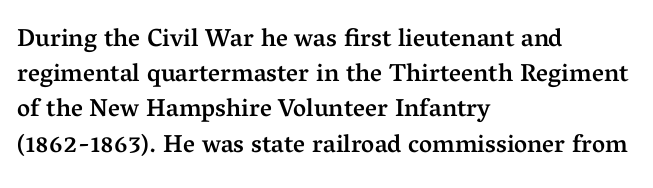
Q: Is the text bold? A: Semi-bold.
Q: Is the text italic (slanted)? A: No, it is upright.
Q: Is the text underlined? A: No.
Q: How is the paragraph aligned? A: Left-aligned.
Q: Is the spacing between letters normal or unusually wide? A: Normal.
Q: Is the spacing between lines tight, normal or loose? A: Normal.
